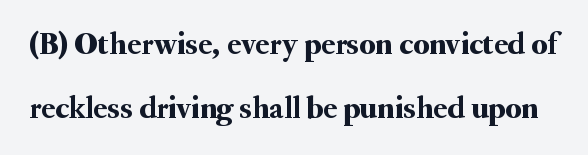
{"serif": "yes", "italic": "no", "width": "normal", "stroke_contrast": "medium", "x_height": "small", "monospaced": "no", "underline": "no", "line_spacing": "loose", "line_spacing_ratio": 1.99, "letter_spacing": "normal", "letter_spacing_em": 0.0, "glyph_px": 32}
